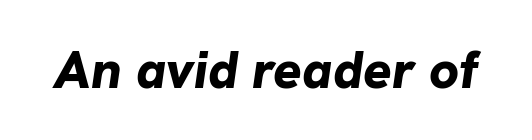
The image shows 53 px bold type, italic (leaning right); set normal letter spacing, not underlined; low stroke contrast and a medium x-height.
